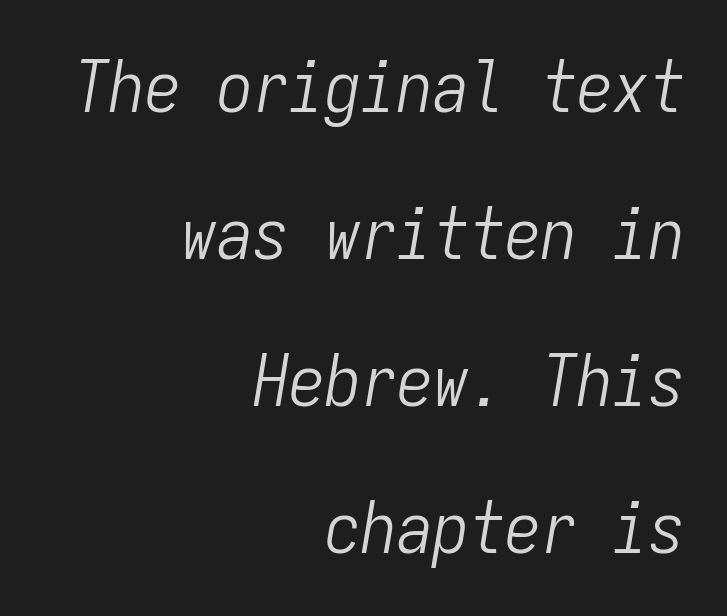
Q: Is the text bold? A: No.
Q: Is the text italic (slanted)? A: Yes, it leans right by about 9 degrees.
Q: Is the text underlined? A: No.
Q: How is the paragraph aligned? A: Right-aligned.
Q: Is the spacing between letters normal or unusually wide? A: Normal.
Q: Is the spacing between lines tight, normal or loose? A: Loose.
Q: Width (condensed, normal, or wide)? A: Condensed.
Q: Stroke contrast? A: Low.
Q: x-height? A: Medium.
Q: Monospaced? A: Yes.
